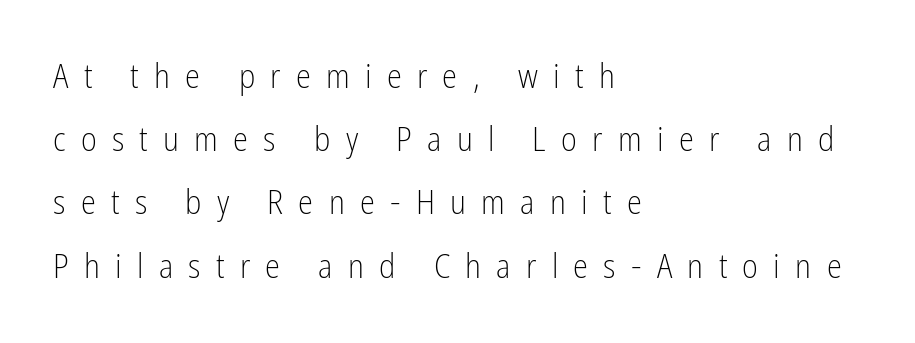
Q: Is the text bold? A: No.
Q: Is the text italic (slanted)? A: No, it is upright.
Q: Is the typeface a serif or a sans-serif typeface? A: Sans-serif.
Q: Is the text underlined? A: No.
Q: How is the paragraph aligned? A: Left-aligned.
Q: Is the spacing between letters normal or unusually wide? A: Unusually wide.
Q: Width (condensed, normal, or wide)? A: Condensed.
Q: Stroke contrast? A: Low.
Q: x-height? A: Medium.
Q: Monospaced? A: No.
